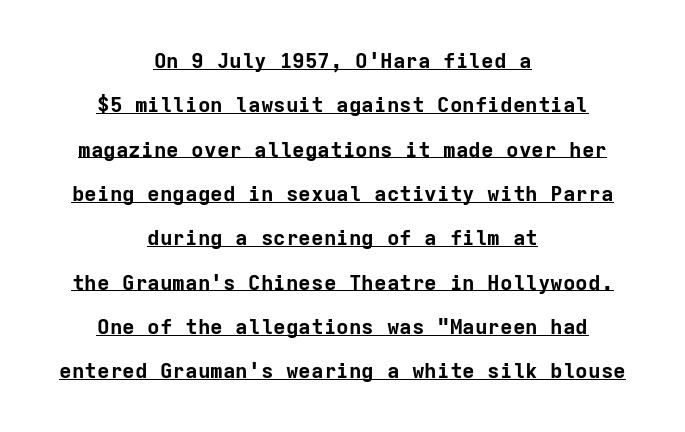
{"italic": "no", "bold": "yes", "underline": "yes", "align": "center", "line_spacing": "loose", "line_spacing_ratio": 2.11, "letter_spacing": "normal", "letter_spacing_em": 0.0, "glyph_px": 21}
